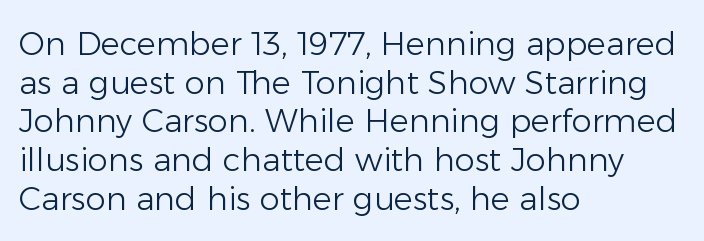
The image shows 32 px light sans-serif type, upright; set left-aligned, line spacing 1.21x, normal letter spacing, not underlined; low stroke contrast and a medium x-height.
